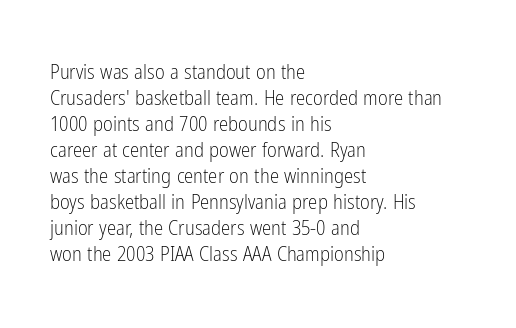
The typography opts for an upright posture over an oblique one. Unmarked baselines from the first word to the last. Students, note that the glyphs here touch the page at normal intervals. Which margin do the lines hug? The left one — the right edge is uneven. The typesetting does not lean heavy: it is not bold.
